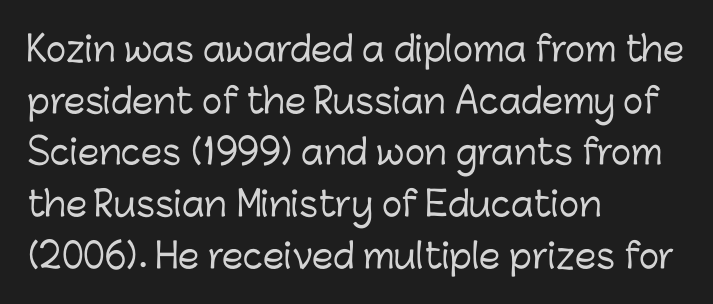
{"serif": "no", "italic": "no", "width": "normal", "stroke_contrast": "low", "x_height": "medium", "monospaced": "no", "underline": "no", "align": "left", "line_spacing": "normal", "line_spacing_ratio": 1.52, "letter_spacing": "normal", "letter_spacing_em": 0.0, "glyph_px": 34}
